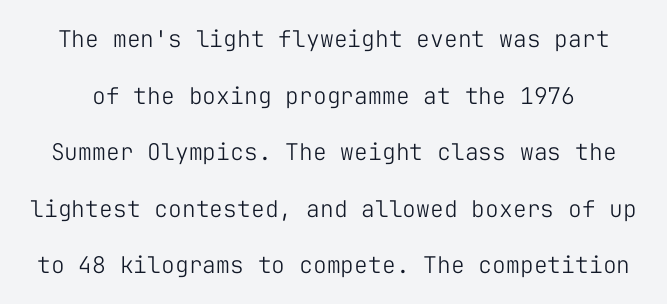
The image shows 23 px text type, upright; set loose line spacing (2.46x), normal letter spacing, not underlined.
